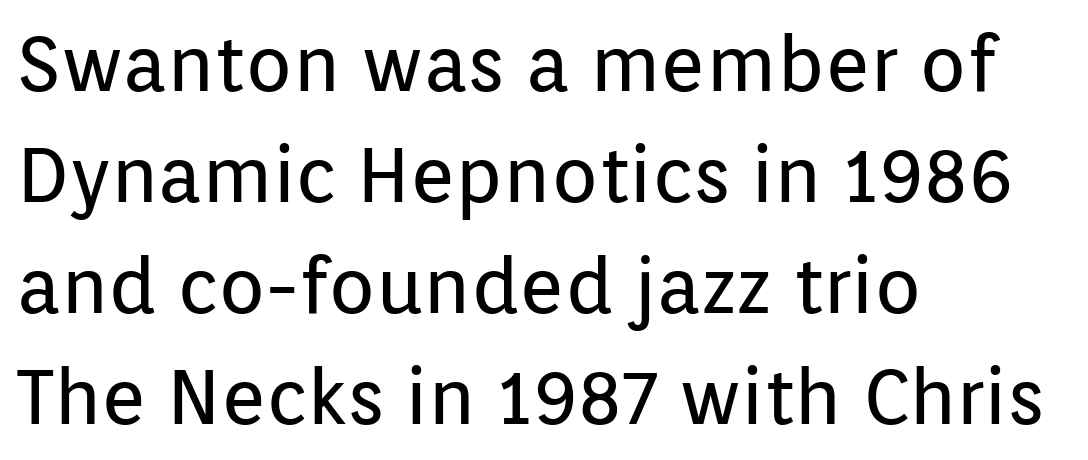
Q: Is the text bold? A: No.
Q: Is the text italic (slanted)? A: No, it is upright.
Q: Is the typeface a serif or a sans-serif typeface? A: Sans-serif.
Q: Is the text underlined? A: No.
Q: How is the paragraph aligned? A: Left-aligned.
Q: Is the spacing between letters normal or unusually wide? A: Normal.
Q: Is the spacing between lines tight, normal or loose? A: Normal.
Q: Width (condensed, normal, or wide)? A: Normal.
Q: Stroke contrast? A: Low.
Q: x-height? A: Medium.
Q: Monospaced? A: No.
